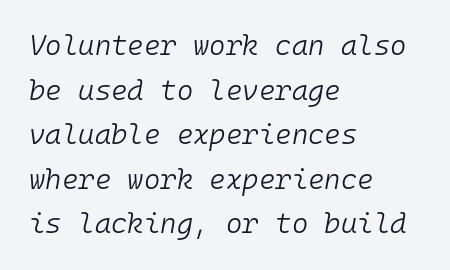
Q: Is the text bold? A: No.
Q: Is the text italic (slanted)? A: Yes, it leans right by about 10 degrees.
Q: Is the text underlined? A: No.
Q: How is the paragraph aligned? A: Left-aligned.
Q: Is the spacing between letters normal or unusually wide? A: Normal.
Q: Is the spacing between lines tight, normal or loose? A: Normal.
Q: Width (condensed, normal, or wide)? A: Normal.
Q: Stroke contrast? A: Low.
Q: x-height? A: Medium.
Q: Monospaced? A: Yes.
